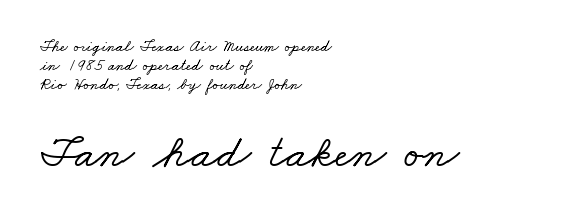
The image shows 47 px wide serif type; set left-aligned, line spacing 1.18x, normal letter spacing, not underlined; the second (bottom) block is 2.94x larger; low stroke contrast and a small x-height.
